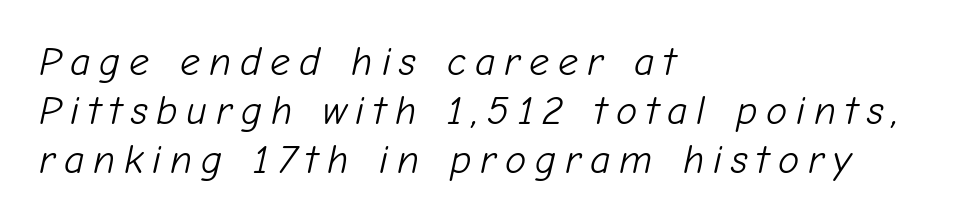
Do the characters align in a grid? No, the font is proportional. The font is comparable to plain body text, perhaps lighter. Alignment: flush left. The foot of each line stays bare and open. Looking at the ascenders, they clearly lean.
